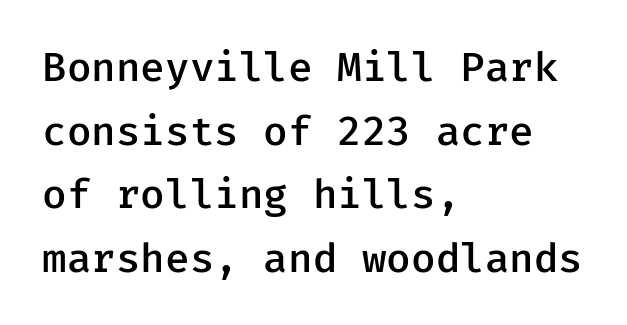
Line spacing here is normal. Students, note that the glyphs here touch the page at normal intervals. Notice how the passage keeps a crisp vertical edge on the left only. Typographically, this falls in the sans-serif category.
